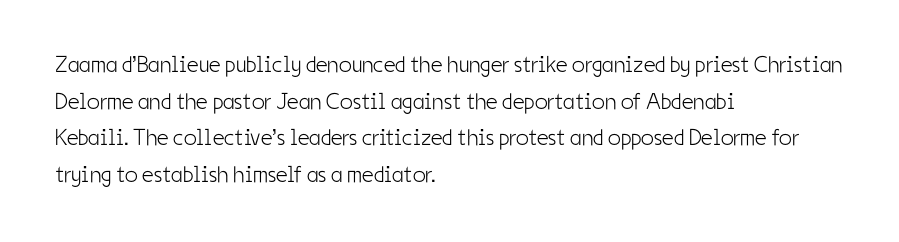
The image shows 23 px text type, upright; set left-aligned, normal line spacing (1.59x), normal letter spacing, not underlined.
